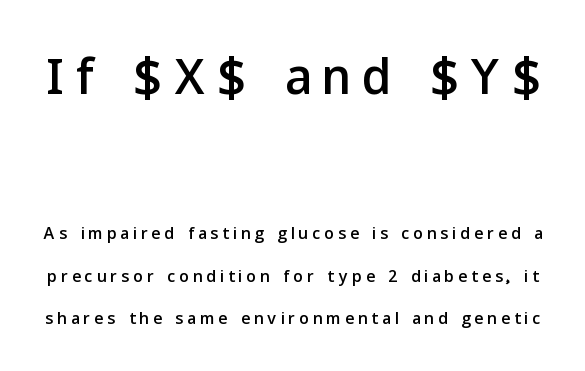
{"serif": "no", "italic": "no", "width": "normal", "stroke_contrast": "low", "x_height": "medium", "monospaced": "no", "underline": "no", "line_spacing_ratio": 1.77, "larger_block": "first", "size_ratio": 2.96, "glyph_px": 71}
